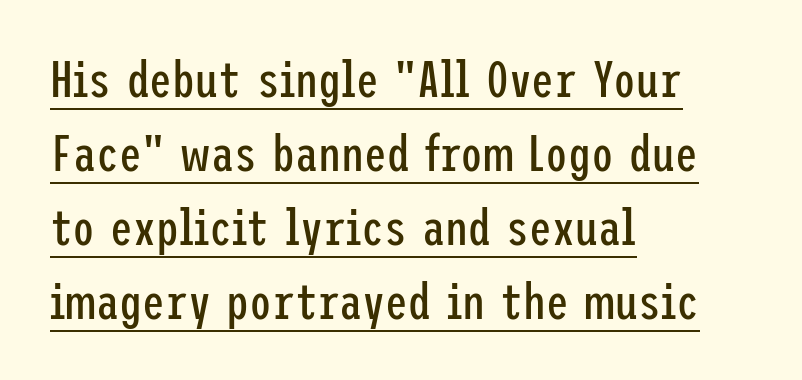
Q: Is the text bold? A: No.
Q: Is the text italic (slanted)? A: No, it is upright.
Q: Is the typeface a serif or a sans-serif typeface? A: Sans-serif.
Q: Is the text underlined? A: Yes.
Q: How is the paragraph aligned? A: Left-aligned.
Q: Is the spacing between letters normal or unusually wide? A: Normal.
Q: Is the spacing between lines tight, normal or loose? A: Normal.
Q: Width (condensed, normal, or wide)? A: Condensed.
Q: Stroke contrast? A: Low.
Q: x-height? A: Medium.
